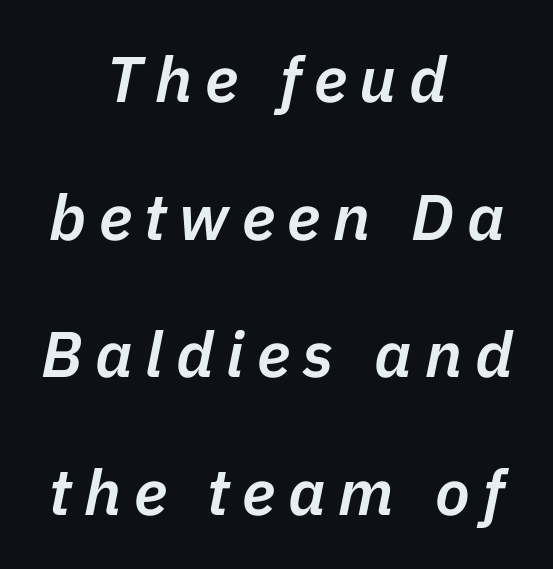
{"italic": "yes", "lean": "right", "slant_degrees": 11, "bold": "semi", "weight": "semibold", "width": "normal", "stroke_contrast": "low", "x_height": "medium", "monospaced": "no", "underline": "no", "align": "center", "line_spacing": "loose", "line_spacing_ratio": 2.15, "letter_spacing": "wide", "letter_spacing_em": 0.2, "glyph_px": 64}
